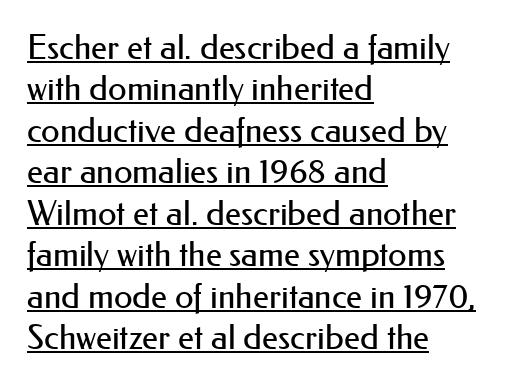
The image shows 34 px regular-weight sans-serif type, upright; set left-aligned, line spacing 1.22x, normal letter spacing, underlined; medium stroke contrast and a small x-height.
